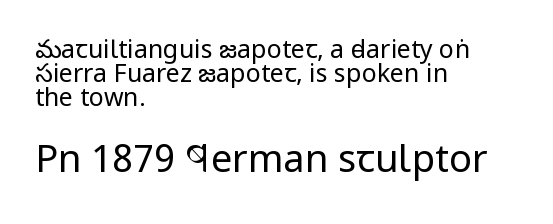
{"serif": "no", "italic": "no", "bold": "no", "weight": "regular", "width": "condensed", "stroke_contrast": "low", "x_height": "large", "monospaced": "no", "underline": "no", "align": "left", "line_spacing": "tight", "line_spacing_ratio": 0.96, "letter_spacing": "normal", "letter_spacing_em": 0.0, "larger_block": "second", "size_ratio": 1.52, "glyph_px": 38}
